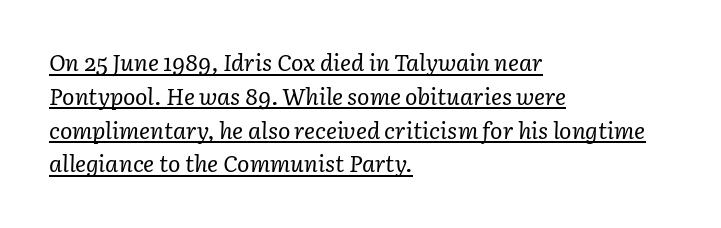
{"italic": "yes", "lean": "right", "slant_degrees": 3, "bold": "no", "underline": "yes", "align": "left", "line_spacing": "normal", "line_spacing_ratio": 1.47, "letter_spacing": "normal", "letter_spacing_em": 0.0, "glyph_px": 23}
